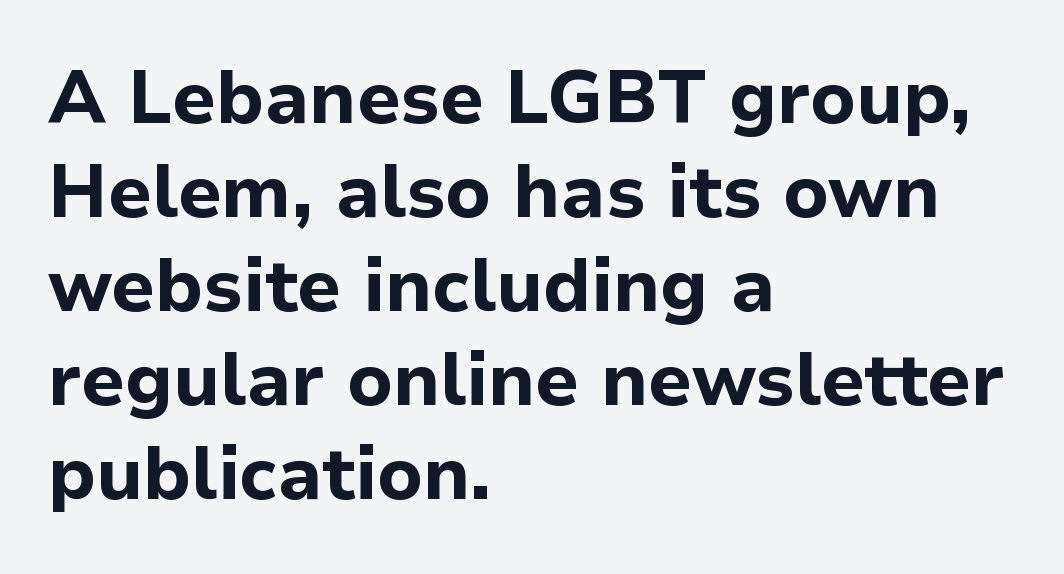
The font family rendered here belongs to the sans-serif group. A typesetter would call this zero additional tracking. This sample is left-justified, so line endings fall wherever the words run out. Has an underline been added? It has not.
